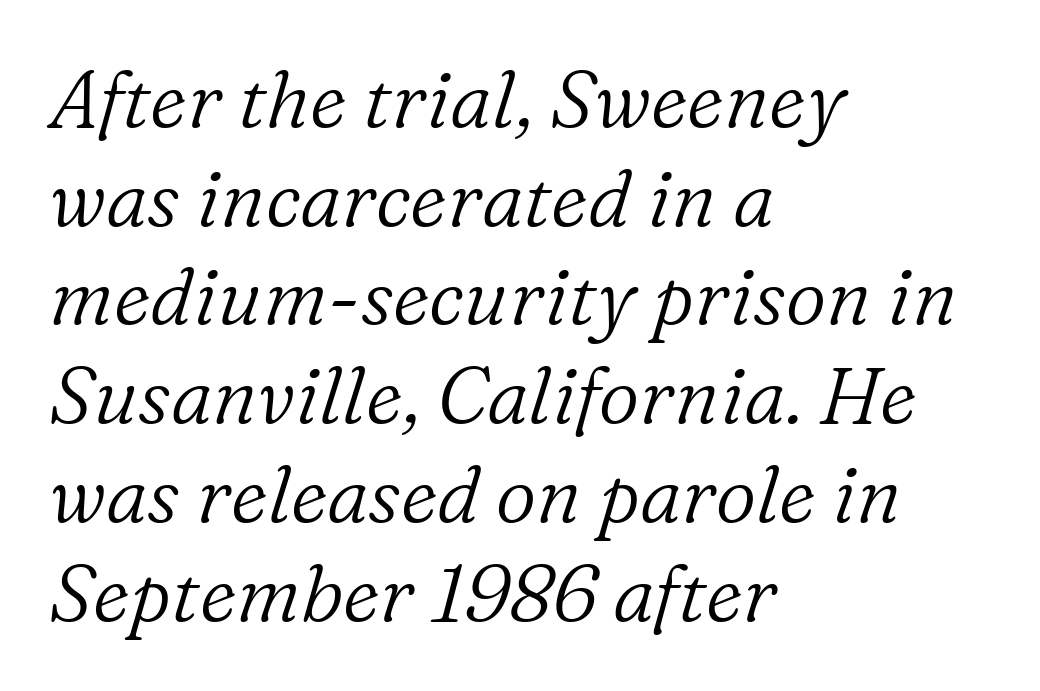
{"serif": "yes", "italic": "yes", "lean": "right", "slant_degrees": 16, "bold": "no", "weight": "light", "width": "normal", "stroke_contrast": "low", "x_height": "medium", "monospaced": "no", "underline": "no", "align": "left", "line_spacing": "normal", "line_spacing_ratio": 1.25, "letter_spacing": "normal", "letter_spacing_em": 0.0, "glyph_px": 79}
